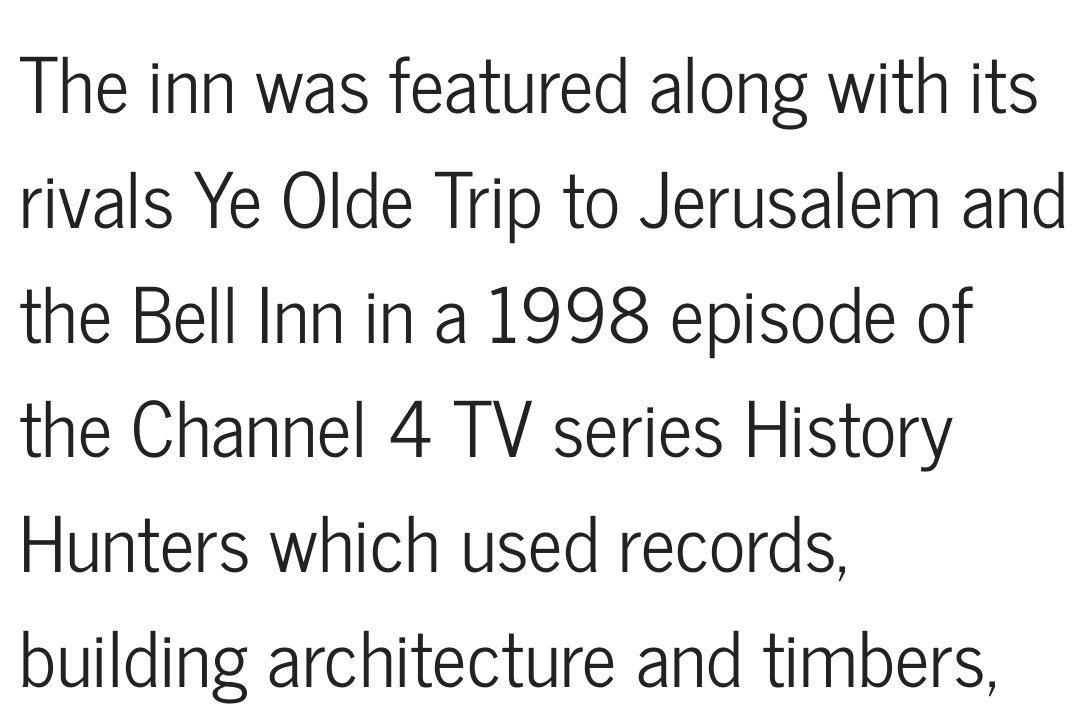
The image shows 76 px condensed sans-serif type, upright; set left-aligned, normal line spacing (1.51x), normal letter spacing, not underlined; low stroke contrast and a medium x-height.
